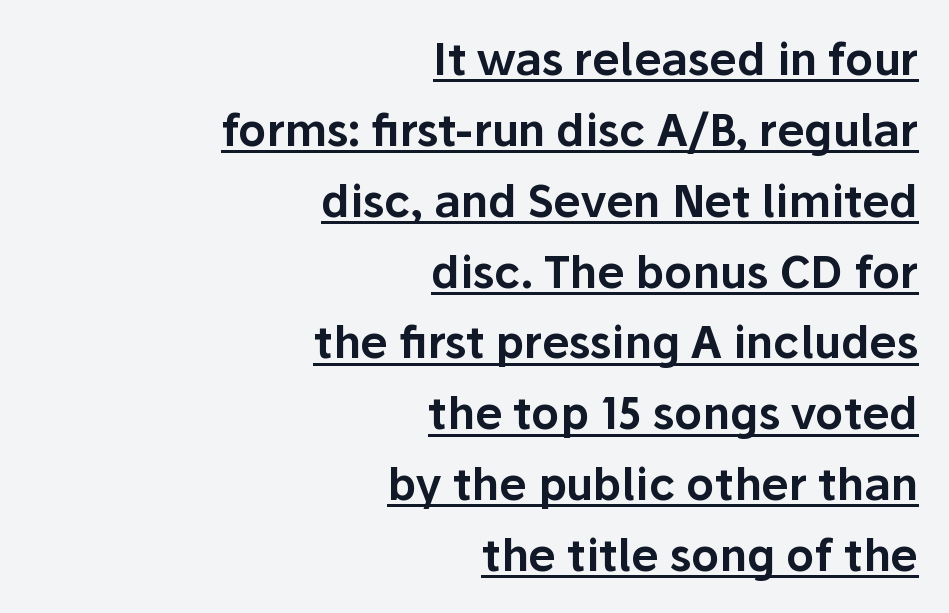
Q: Is the text italic (slanted)? A: No, it is upright.
Q: Is the typeface a serif or a sans-serif typeface? A: Sans-serif.
Q: Is the text underlined? A: Yes.
Q: How is the paragraph aligned? A: Right-aligned.
Q: Is the spacing between letters normal or unusually wide? A: Normal.
Q: Is the spacing between lines tight, normal or loose? A: Normal.
Q: Width (condensed, normal, or wide)? A: Normal.
Q: Stroke contrast? A: Low.
Q: x-height? A: Medium.
Q: Monospaced? A: No.
